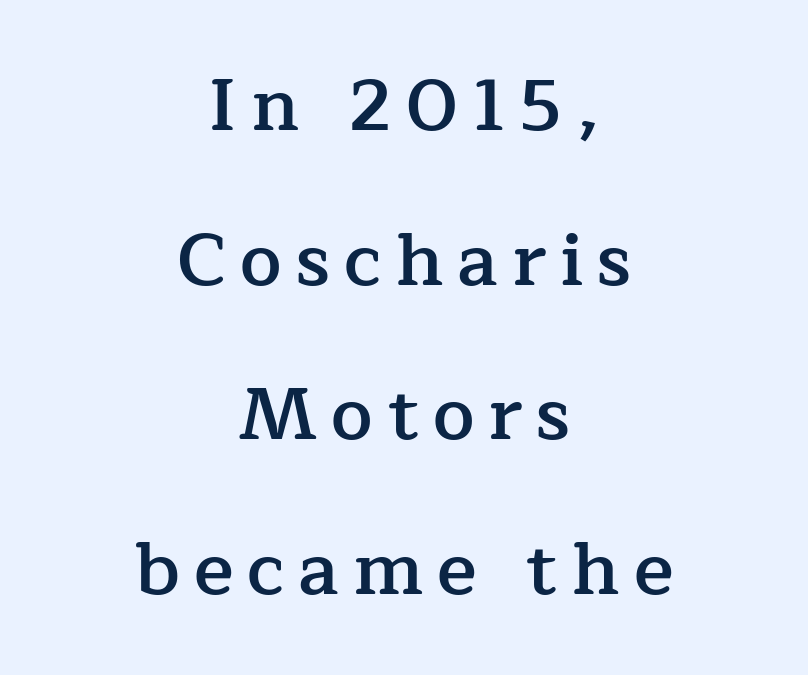
{"serif": "yes", "italic": "no", "bold": "semi", "weight": "semibold", "width": "normal", "stroke_contrast": "low", "x_height": "medium", "monospaced": "no", "underline": "no", "align": "center", "line_spacing": "loose", "line_spacing_ratio": 2.09, "glyph_px": 74}
